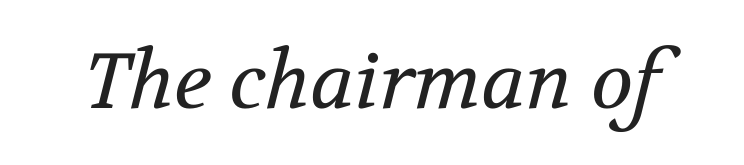
{"serif": "yes", "italic": "yes", "lean": "right", "slant_degrees": 12, "bold": "no", "weight": "regular", "width": "normal", "stroke_contrast": "medium", "x_height": "medium", "monospaced": "no", "underline": "no", "letter_spacing": "normal", "letter_spacing_em": 0.0, "glyph_px": 78}
